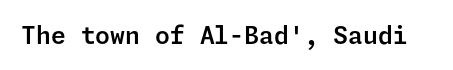
Observe the ordinary spacing: letters are neighbours, not strangers. Underline: absent. Rendered with straight, roman letterforms.
